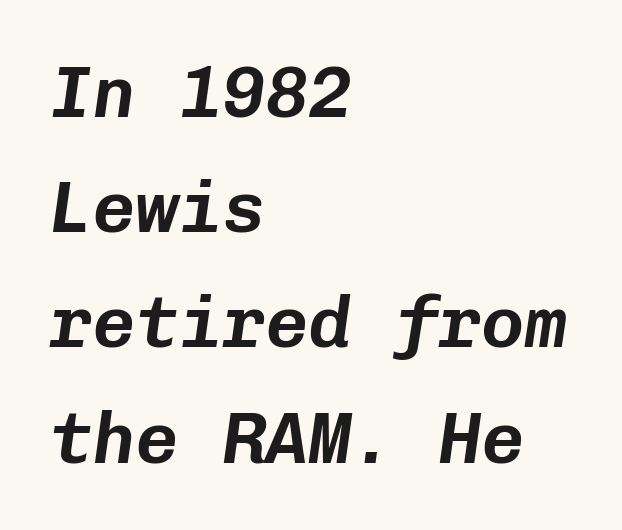
This sample has the even, mechanical cadence of fixed-width lettering. Left-aligned paragraph, ragged on the right. Compared with typical paragraphs, the rows here are spaced about the same. Words float on clear page, feet unadorned. Posture: slanted. Students, note that the glyphs here touch the page at normal intervals.
